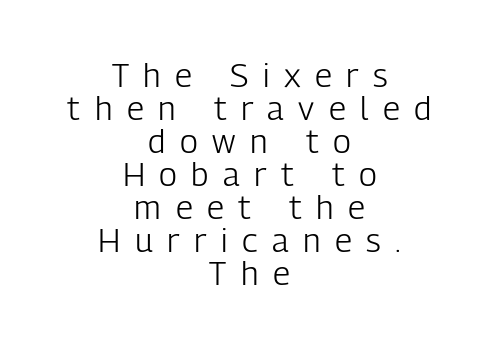
Q: Is the text bold? A: No.
Q: Is the text italic (slanted)? A: No, it is upright.
Q: Is the typeface a serif or a sans-serif typeface? A: Sans-serif.
Q: Is the text underlined? A: No.
Q: How is the paragraph aligned? A: Centered.
Q: Is the spacing between letters normal or unusually wide? A: Unusually wide.
Q: Is the spacing between lines tight, normal or loose? A: Tight.
Q: Width (condensed, normal, or wide)? A: Condensed.
Q: Stroke contrast? A: Low.
Q: x-height? A: Medium.
Q: Monospaced? A: No.
